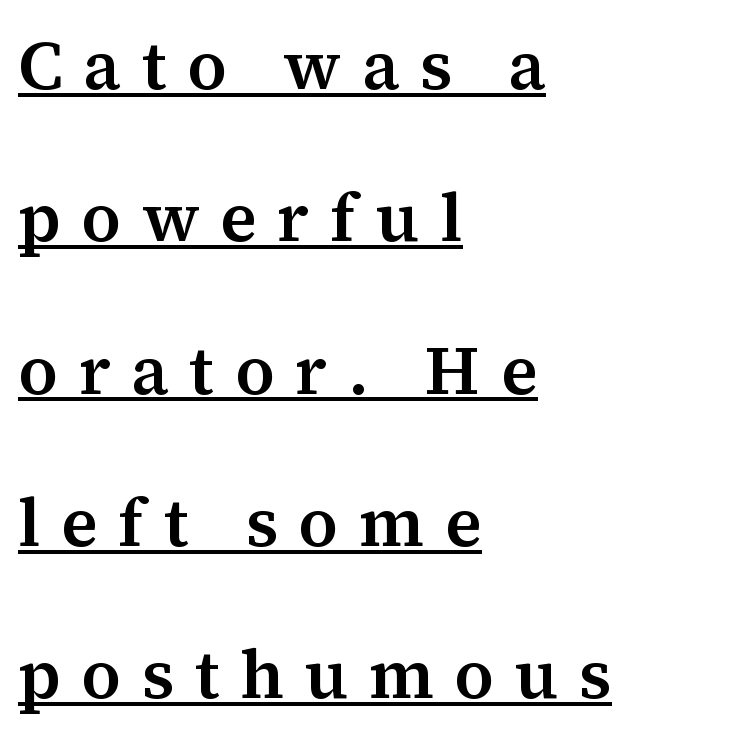
{"serif": "yes", "italic": "no", "width": "normal", "stroke_contrast": "medium", "x_height": "medium", "monospaced": "no", "underline": "yes", "align": "left", "line_spacing": "loose", "line_spacing_ratio": 2.24, "letter_spacing": "wide", "letter_spacing_em": 0.3, "glyph_px": 68}
